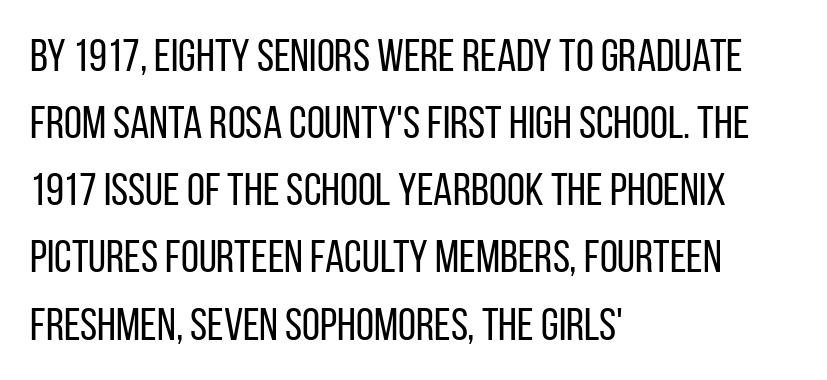
This rendering leaves character spacing at its baseline value. The compositor pushed each line to the left boundary. The passage shown is typeset with a sans-serif family. Honestly, there is no underline to notice here at all. The font's upright variant was chosen for this text. Does the leading feel generous? No, just average.
